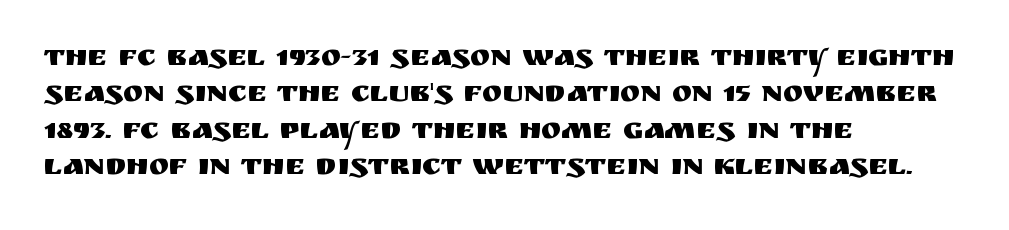
Quick note: not italic, upright. These lines are rendered in a variable-pitch font. Standard letterfit; no display-style spreading of the glyphs. The font family rendered here belongs to the sans-serif group. A classic flush-left, rag-right setting is used for this passage.
